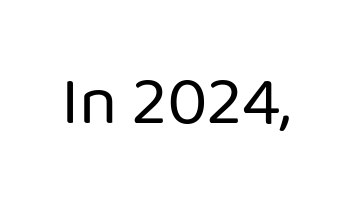
Vertical stems look standard width or narrower in stroke. The glyphs are unaccompanied by any horizontal stroke below them. Unlike italic type, these characters show no tilt at all. Honestly, the letter spacing is just normal — you wouldn't notice it. Varying glyph widths throughout — classic text-font behaviour.
